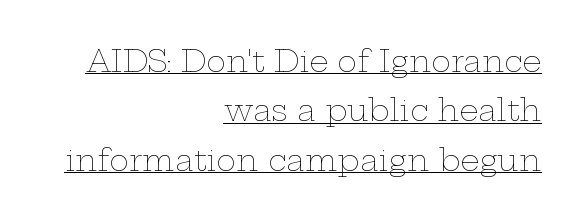
The image shows 30 px thin, wide type, upright; set right-aligned, normal line spacing (1.65x), normal letter spacing, underlined; low stroke contrast and a medium x-height.
